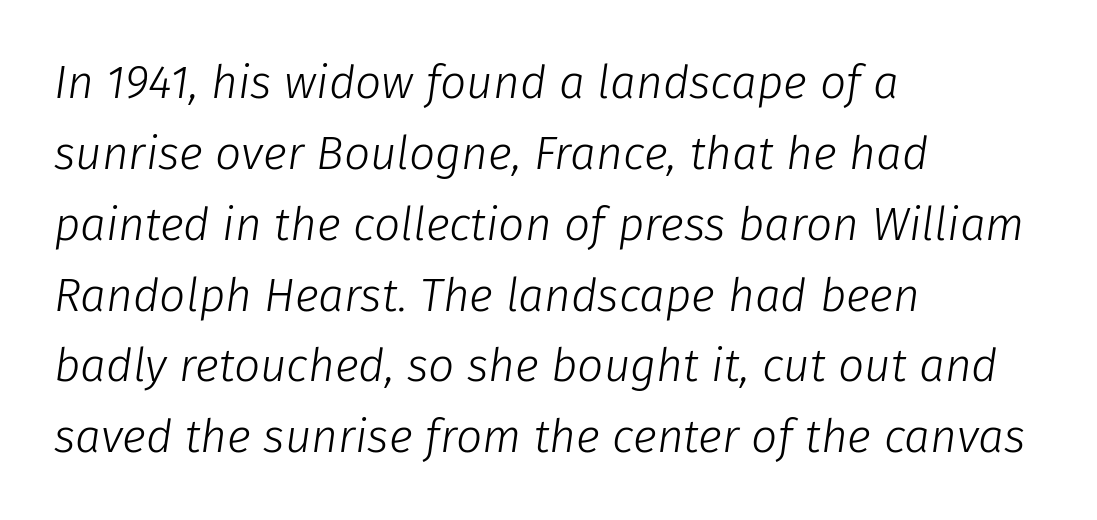
{"italic": "yes", "lean": "right", "slant_degrees": 8, "bold": "no", "weight": "light", "width": "normal", "stroke_contrast": "low", "x_height": "medium", "monospaced": "no", "underline": "no", "align": "left", "line_spacing": "normal", "line_spacing_ratio": 1.54, "letter_spacing": "normal", "letter_spacing_em": 0.0, "glyph_px": 46}
